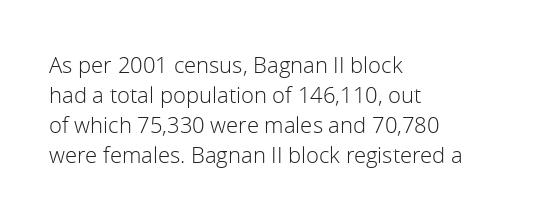
{"italic": "no", "bold": "no", "underline": "no", "align": "left", "line_spacing": "normal", "line_spacing_ratio": 1.37, "letter_spacing": "normal", "letter_spacing_em": 0.0, "glyph_px": 22}
